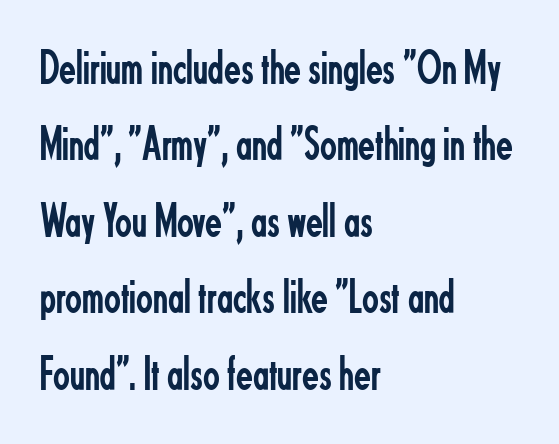
{"serif": "no", "italic": "no", "bold": "no", "weight": "regular", "width": "condensed", "stroke_contrast": "low", "x_height": "small", "monospaced": "no", "underline": "no", "align": "left", "line_spacing": "normal", "line_spacing_ratio": 1.56, "letter_spacing": "normal", "letter_spacing_em": 0.0, "glyph_px": 49}
